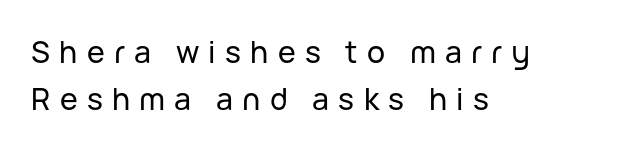
Note the varied advance widths — an 'i' is clearly narrower than an 'm'. The axis of the letterforms is exactly vertical. Does the type have serifs? No, each stem ends abruptly. The baseline area is clear. In CSS terms this would be text-align: left. In terms of letterspacing, this is a distinctly airy, spread setting.
